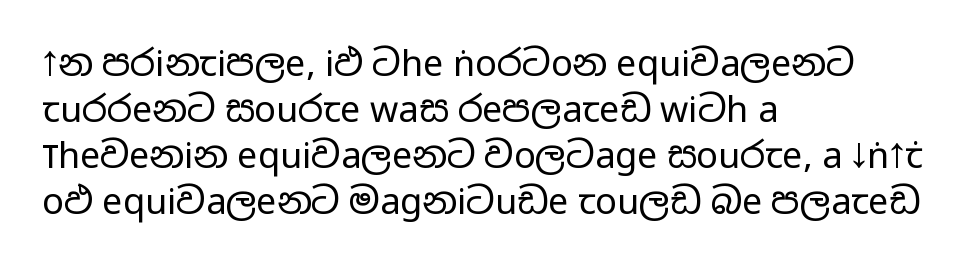
Q: Is the text bold? A: No.
Q: Is the text italic (slanted)? A: No, it is upright.
Q: Is the typeface a serif or a sans-serif typeface? A: Sans-serif.
Q: Is the text underlined? A: No.
Q: How is the paragraph aligned? A: Left-aligned.
Q: Is the spacing between letters normal or unusually wide? A: Normal.
Q: Is the spacing between lines tight, normal or loose? A: Normal.
Q: Width (condensed, normal, or wide)? A: Wide.
Q: Stroke contrast? A: Low.
Q: x-height? A: Medium.
Q: Monospaced? A: No.
